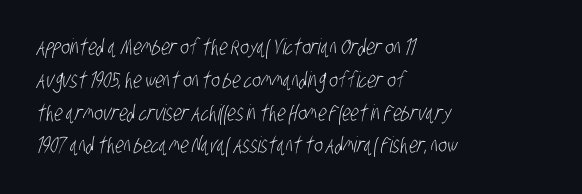
Q: Is the text bold? A: No.
Q: Is the text underlined? A: No.
Q: How is the paragraph aligned? A: Left-aligned.
Q: Is the spacing between letters normal or unusually wide? A: Normal.
Q: Is the spacing between lines tight, normal or loose? A: Normal.
